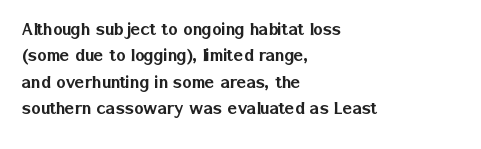
The image shows 20 px text type, upright; set left-aligned, normal line spacing (1.32x), normal letter spacing, not underlined.
